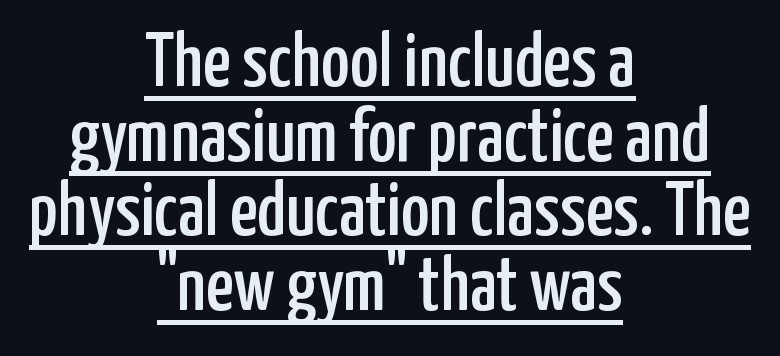
{"serif": "no", "italic": "no", "width": "condensed", "stroke_contrast": "low", "x_height": "medium", "monospaced": "no", "underline": "yes", "align": "center", "line_spacing": "tight", "line_spacing_ratio": 0.97, "letter_spacing": "normal", "letter_spacing_em": 0.0, "glyph_px": 77}
